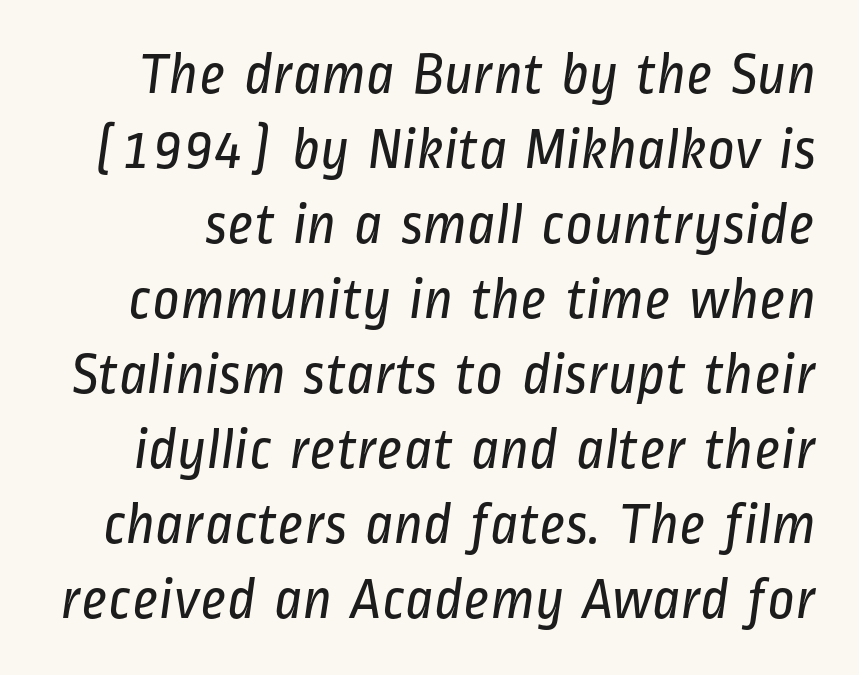
The image shows 59 px regular-weight, condensed sans-serif type; set normal line spacing (1.27x), normal letter spacing, not underlined; low stroke contrast and a medium x-height.
